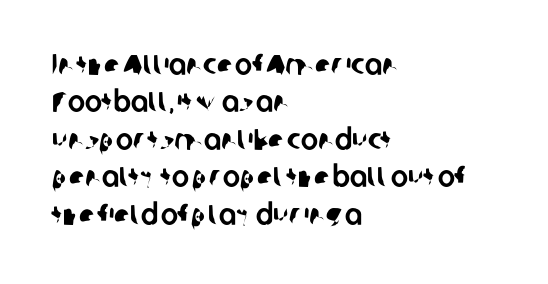
{"serif": "no", "width": "normal", "stroke_contrast": "low", "x_height": "medium", "monospaced": "no", "underline": "no", "align": "left", "line_spacing": "normal", "line_spacing_ratio": 1.29, "letter_spacing": "normal", "letter_spacing_em": 0.0, "glyph_px": 29}
